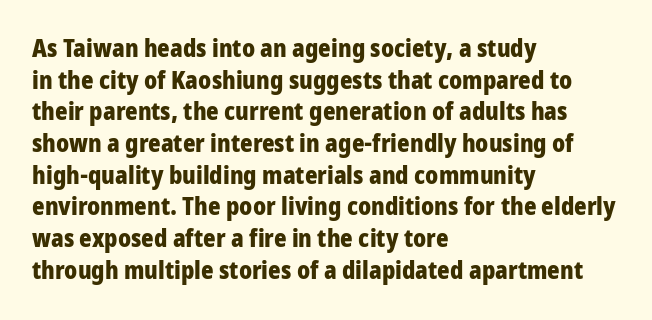
Q: Is the text bold? A: Yes.
Q: Is the text italic (slanted)? A: No, it is upright.
Q: Is the text underlined? A: No.
Q: How is the paragraph aligned? A: Left-aligned.
Q: Is the spacing between letters normal or unusually wide? A: Normal.
Q: Is the spacing between lines tight, normal or loose? A: Normal.
